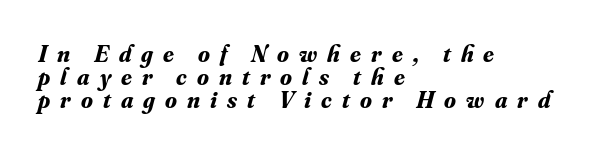
The image shows 24 px bold type, italic (leaning right); set left-aligned, tight line spacing (0.96x), unusually wide letter spacing (+0.42 em), not underlined.
